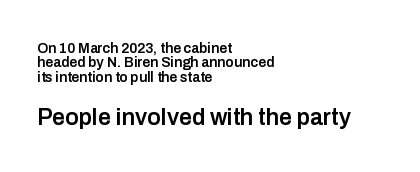
Q: Is the text bold? A: Semi-bold.
Q: Is the text italic (slanted)? A: No, it is upright.
Q: Is the text underlined? A: No.
Q: How is the paragraph aligned? A: Left-aligned.
Q: Is the spacing between letters normal or unusually wide? A: Normal.
Q: Is the spacing between lines tight, normal or loose? A: Tight.
Q: Which block of text is set in a larger size, the first (top) or the second (bottom)? A: The second (bottom) one.
